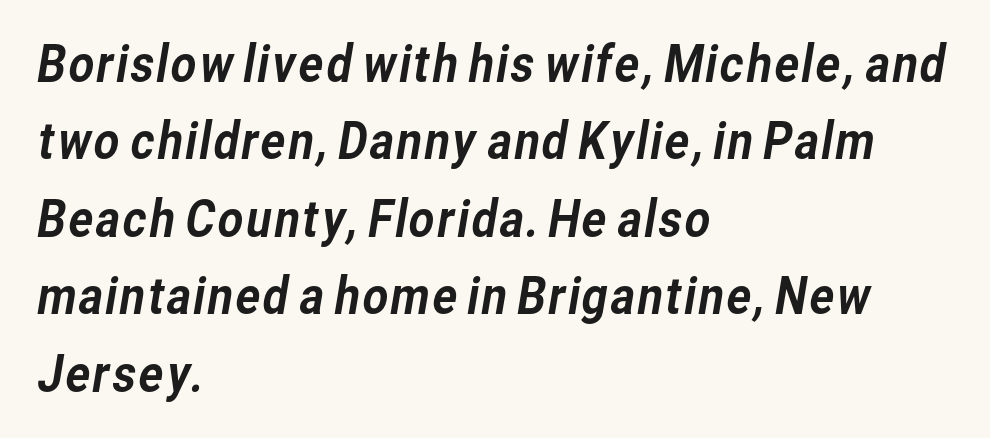
{"serif": "no", "width": "normal", "stroke_contrast": "low", "x_height": "medium", "monospaced": "no", "underline": "no", "align": "left", "line_spacing": "normal", "line_spacing_ratio": 1.55, "letter_spacing": "normal", "letter_spacing_em": 0.0, "glyph_px": 50}
